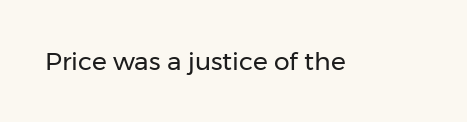
The image shows 25 px text type, upright; set normal letter spacing, not underlined.
